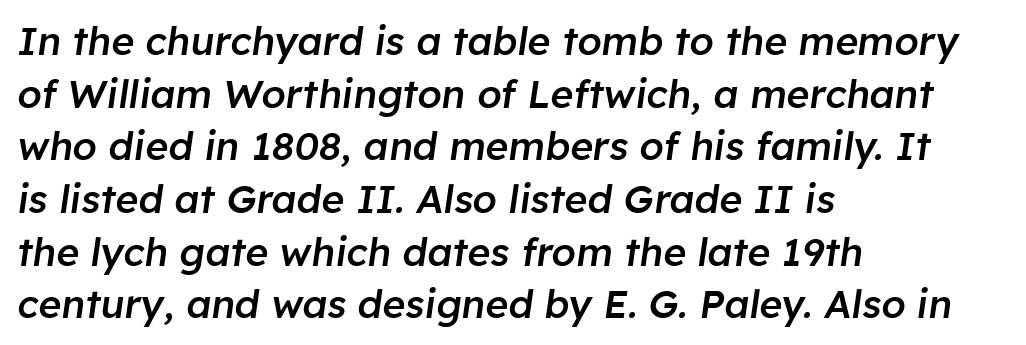
Q: Is the text bold? A: Semi-bold.
Q: Is the text italic (slanted)? A: Yes, it leans right by about 8 degrees.
Q: Is the text underlined? A: No.
Q: How is the paragraph aligned? A: Left-aligned.
Q: Is the spacing between letters normal or unusually wide? A: Normal.
Q: Is the spacing between lines tight, normal or loose? A: Normal.
Q: Width (condensed, normal, or wide)? A: Normal.
Q: Stroke contrast? A: Low.
Q: x-height? A: Medium.
Q: Monospaced? A: No.
